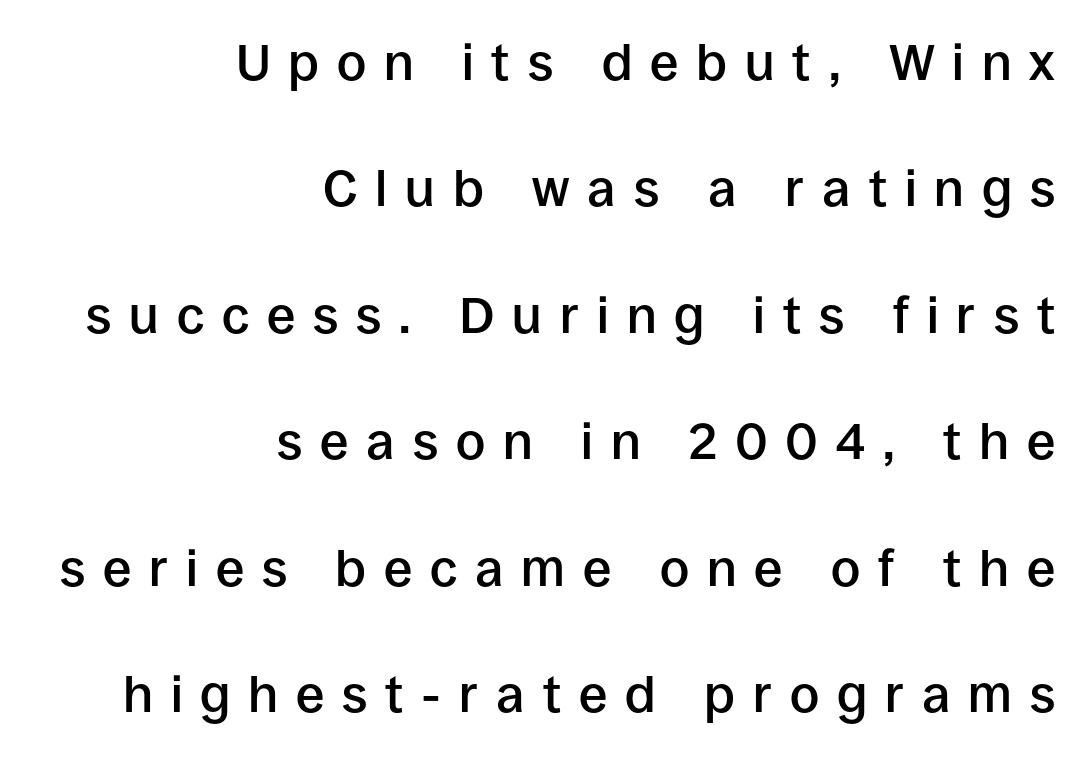
Weight: semibold (demi). To sum up the face: it is a sans, with no serifs. Is the letter spacing exaggerated? Yes — the characters are pushed far apart. Character widths vary here, with narrow letters taking less room than wide ones.
